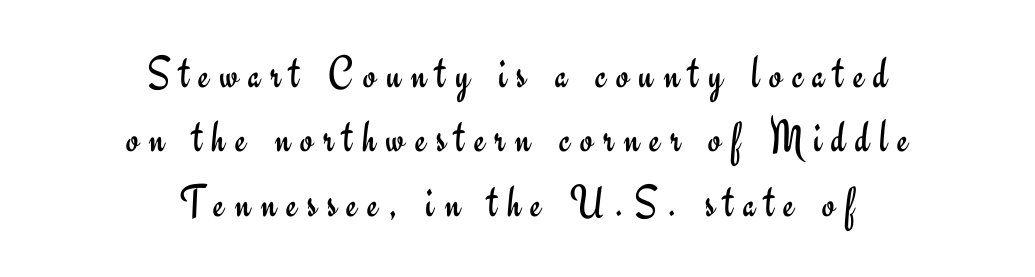
Lines of text with bare space underneath. Inter-character spacing is expanded well beyond the font's built-in metrics. This block has exactly the height ordinary leading produces. Note the varied advance widths — an 'i' is clearly narrower than an 'm'. The strokes are not fattened; the text isn't bold.
